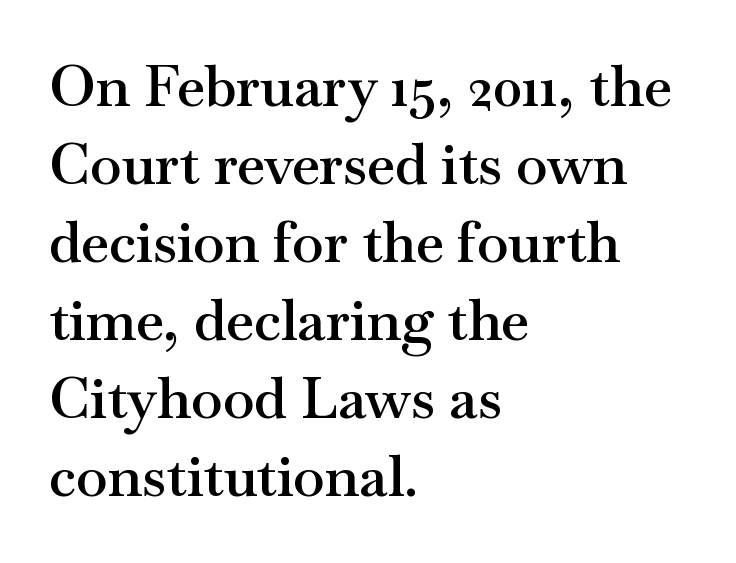
{"serif": "yes", "italic": "no", "bold": "semi", "weight": "semibold", "width": "wide", "stroke_contrast": "medium", "x_height": "small", "monospaced": "no", "underline": "no", "align": "left", "line_spacing": "normal", "line_spacing_ratio": 1.37, "letter_spacing": "normal", "letter_spacing_em": 0.0, "glyph_px": 57}
